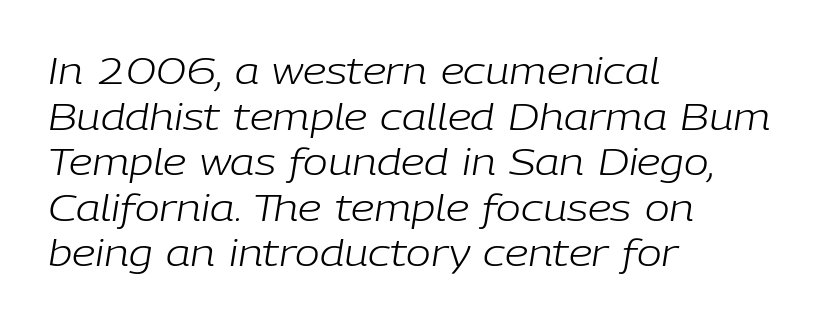
Q: Is the text bold? A: No.
Q: Is the text italic (slanted)? A: Yes, it leans right by about 9 degrees.
Q: Is the text underlined? A: No.
Q: How is the paragraph aligned? A: Left-aligned.
Q: Is the spacing between letters normal or unusually wide? A: Normal.
Q: Width (condensed, normal, or wide)? A: Normal.
Q: Stroke contrast? A: Low.
Q: x-height? A: Medium.
Q: Monospaced? A: No.
